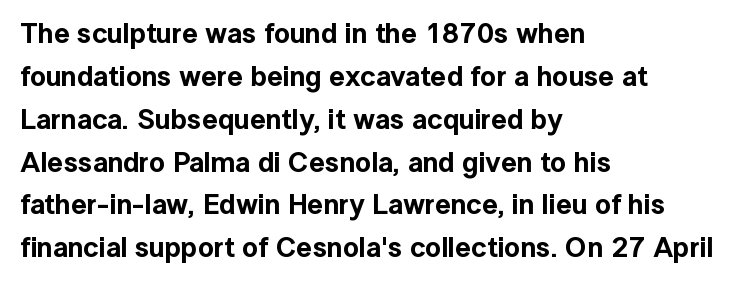
The image shows 28 px sans-serif type, upright; set left-aligned, normal line spacing (1.53x), normal letter spacing, not underlined; a medium x-height.
